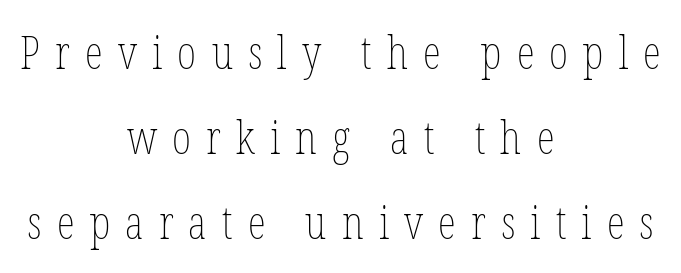
Ascenders rise straight up at ninety degrees. Words appear elongated and porous because spacing is wide. Layout note: lines centered. Bare-footed words on every line.
